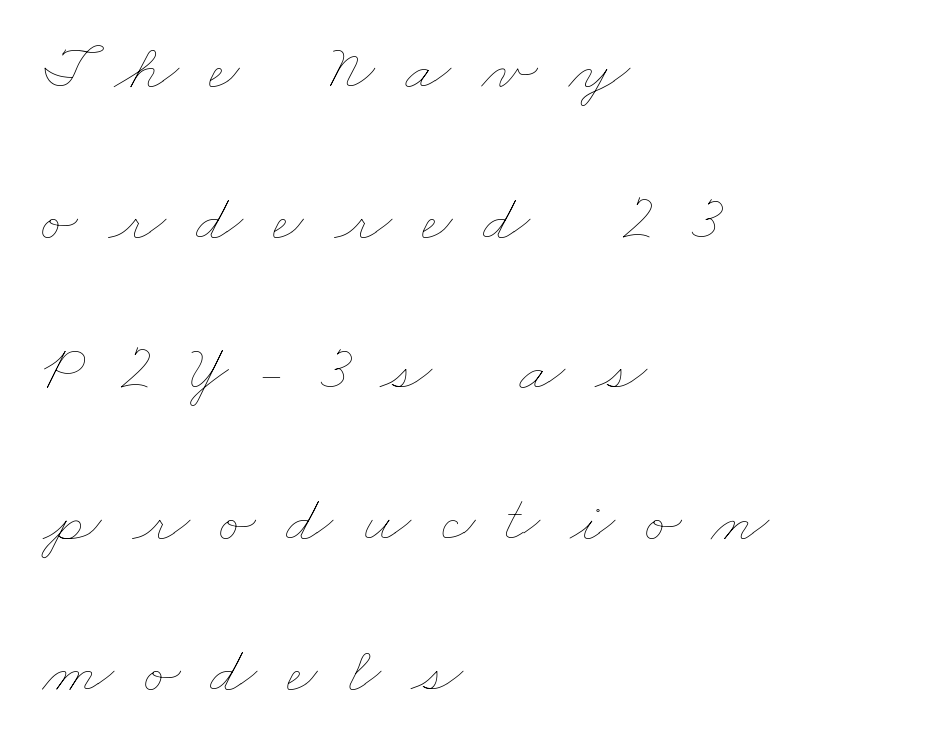
Q: Is the text bold? A: No.
Q: Is the text underlined? A: No.
Q: How is the paragraph aligned? A: Left-aligned.
Q: Is the spacing between letters normal or unusually wide? A: Unusually wide.
Q: Is the spacing between lines tight, normal or loose? A: Loose.
Q: Width (condensed, normal, or wide)? A: Wide.
Q: Stroke contrast? A: Low.
Q: x-height? A: Small.
Q: Monospaced? A: No.
